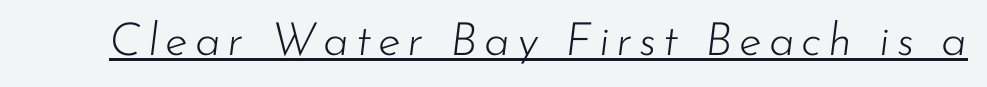
{"italic": "yes", "lean": "right", "slant_degrees": 7, "bold": "no", "weight": "light", "width": "normal", "stroke_contrast": "low", "x_height": "small", "monospaced": "no", "underline": "yes", "glyph_px": 46}
